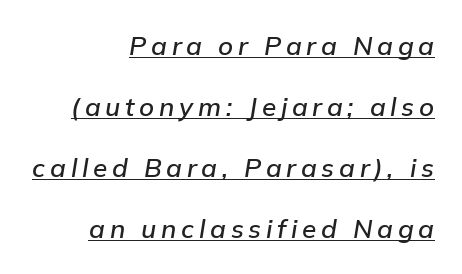
Each line of the rendering has a horizontal stroke beneath the glyphs. It's the slanting kind of type. The lines are spread far apart with generous leading. The lines in this sample share a right terminus and differ only in where they begin.
